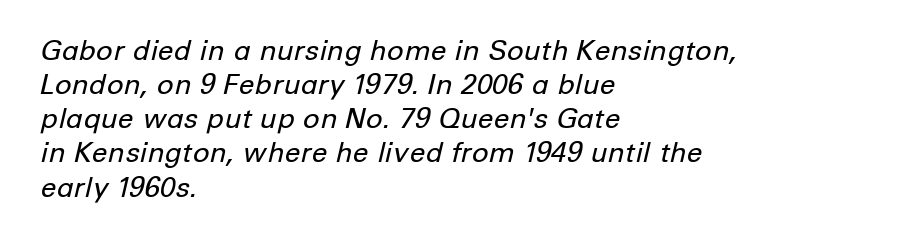
Q: Is the text bold? A: No.
Q: Is the text italic (slanted)? A: Yes, it leans right by about 12 degrees.
Q: Is the text underlined? A: No.
Q: How is the paragraph aligned? A: Left-aligned.
Q: Is the spacing between letters normal or unusually wide? A: Normal.
Q: Width (condensed, normal, or wide)? A: Normal.
Q: Stroke contrast? A: Low.
Q: x-height? A: Medium.
Q: Monospaced? A: No.
